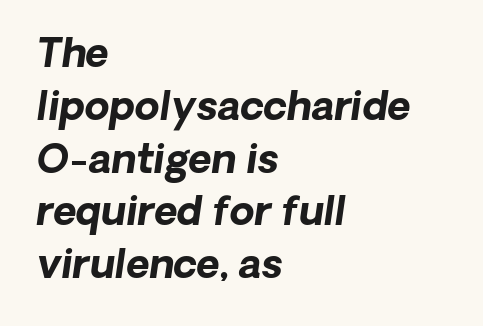
The image shows 40 px bold sans-serif type; set left-aligned, normal line spacing (1.32x), normal letter spacing, not underlined; low stroke contrast and a medium x-height.
